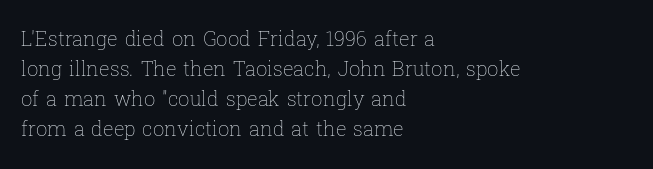
{"italic": "no", "bold": "no", "underline": "no", "align": "left", "line_spacing": "normal", "line_spacing_ratio": 1.5, "letter_spacing": "normal", "letter_spacing_em": 0.0, "glyph_px": 20}
